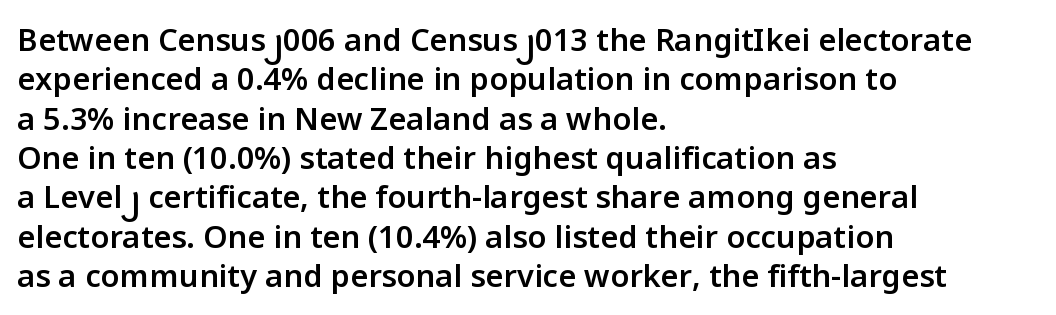
Q: Is the text bold? A: Semi-bold.
Q: Is the text italic (slanted)? A: No, it is upright.
Q: Is the typeface a serif or a sans-serif typeface? A: Sans-serif.
Q: Is the text underlined? A: No.
Q: How is the paragraph aligned? A: Left-aligned.
Q: Is the spacing between letters normal or unusually wide? A: Normal.
Q: Is the spacing between lines tight, normal or loose? A: Normal.
Q: Width (condensed, normal, or wide)? A: Normal.
Q: Stroke contrast? A: Low.
Q: x-height? A: Medium.
Q: Monospaced? A: No.
